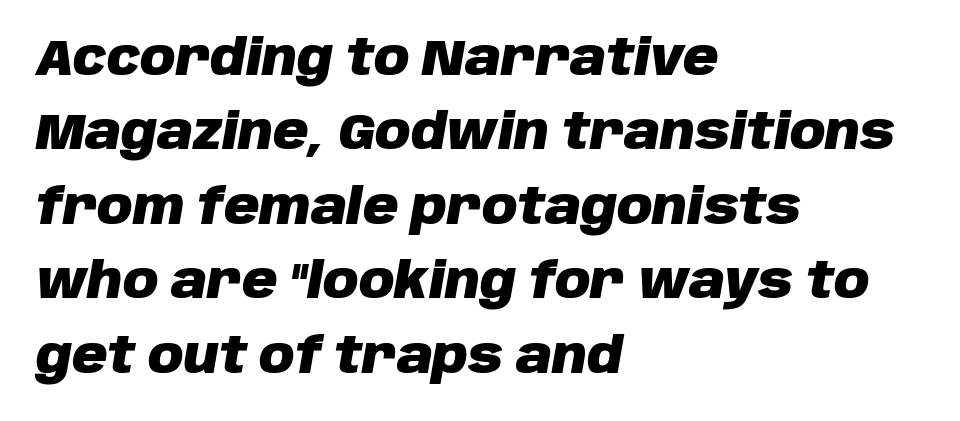
The whole block is typeset with a tilt. The space between consecutive lines is moderate. Compared with a centered layout, this one pins lines to the left instead. Strong, thick strokes mark this as bold type. Is this a fixed-width face? No — the glyphs have proportional, varying widths. The rendering keeps characters at their native spacing.
